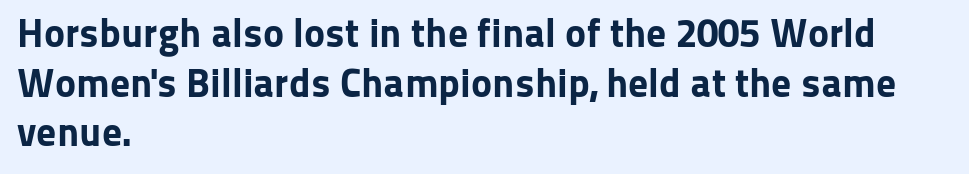
Notice how thick the strokes are: this is what a full bold looks like. Casual observation: everything's shoved over to the left. Character widths vary here, with narrow letters taking less room than wide ones. Plain, unruled lines of type. The axis of the letterforms is exactly vertical.
